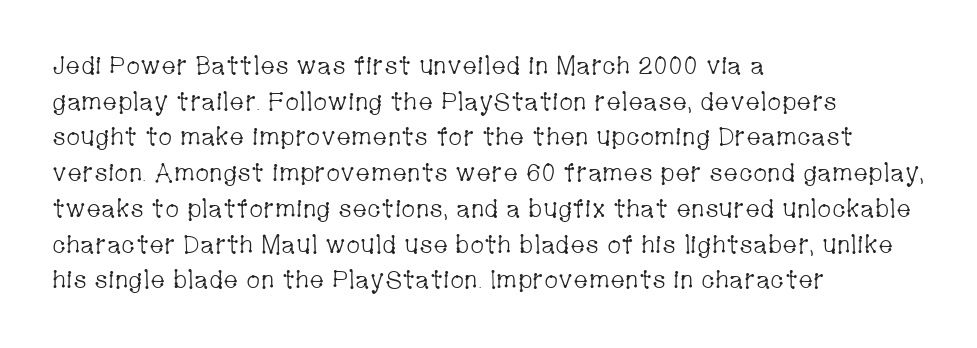
The image shows 25 px text type, upright; set left-aligned, normal line spacing (1.43x), normal letter spacing, not underlined.
